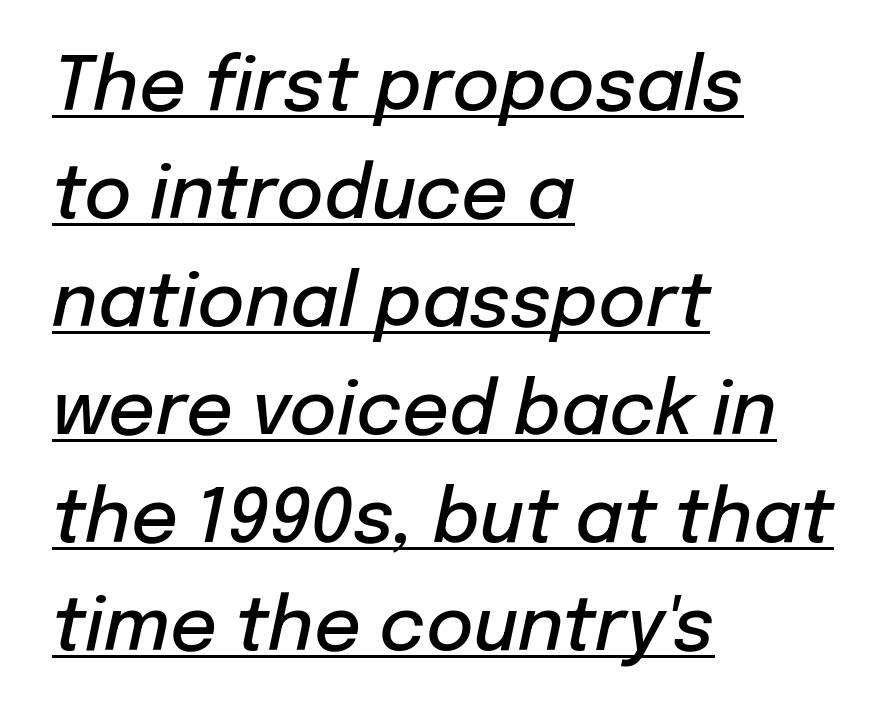
Reading down the block, your eye returns to a fixed left position each line. The face used here is rendered with its standard letterfit. The specimen reads as italic at a glance. Caption: lettering with a line underneath. This is moderately heavy type, rendered in semibold.
